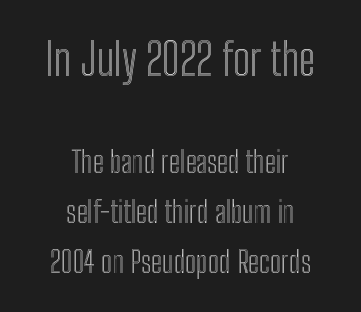
Horizontal bands of white between lines are of average thickness. A typesetter would call this zero additional tracking. The rag falls on both sides of this text block equally. Note the varied advance widths — an 'i' is clearly narrower than an 'm'. Descenders are the only things crossing below the line.
